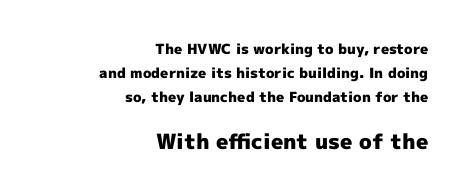
{"italic": "no", "bold": "yes", "underline": "no", "align": "right", "line_spacing": "normal", "line_spacing_ratio": 1.7, "letter_spacing": "normal", "letter_spacing_em": 0.0, "larger_block": "second", "size_ratio": 1.5, "glyph_px": 21}
